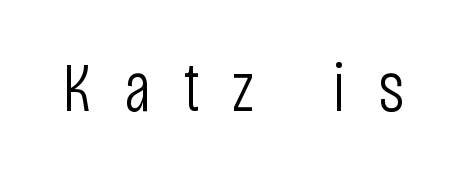
This sample uses expanded letter spacing, leaving extra air between glyphs. The letters stand straight up with perfectly vertical stems. Weight: not bold — regular or lighter. The letters advance in unequal steps, a hallmark of proportional type. Does the type have serifs? No, each stem ends abruptly.
